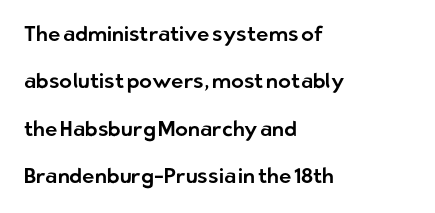
{"italic": "no", "underline": "no", "align": "left", "line_spacing": "loose", "line_spacing_ratio": 2.26, "letter_spacing": "normal", "letter_spacing_em": 0.0, "glyph_px": 21}
